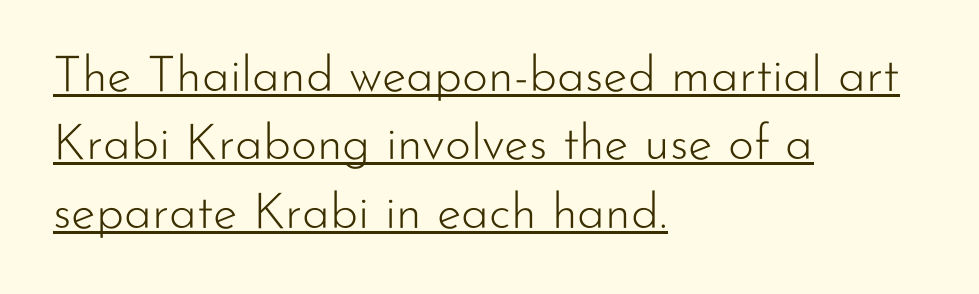
All the whitespace from short lines collects on the right. Think of a printed novel: that variable character pitch is what you see here. Whoever set this chose a conventional vertical rhythm. The glyphs in this specimen are sans serif. There is no visible air inserted between adjacent glyphs.
